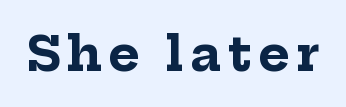
The image shows 48 px bold serif type, upright; set not underlined; low stroke contrast and a medium x-height.
